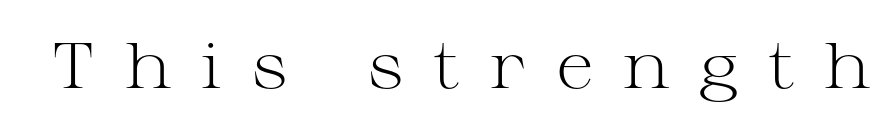
Q: Is the text bold? A: No.
Q: Is the text italic (slanted)? A: No, it is upright.
Q: Is the typeface a serif or a sans-serif typeface? A: Serif.
Q: Is the text underlined? A: No.
Q: Is the spacing between letters normal or unusually wide? A: Unusually wide.
Q: Width (condensed, normal, or wide)? A: Wide.
Q: Stroke contrast? A: Medium.
Q: x-height? A: Medium.
Q: Monospaced? A: No.
